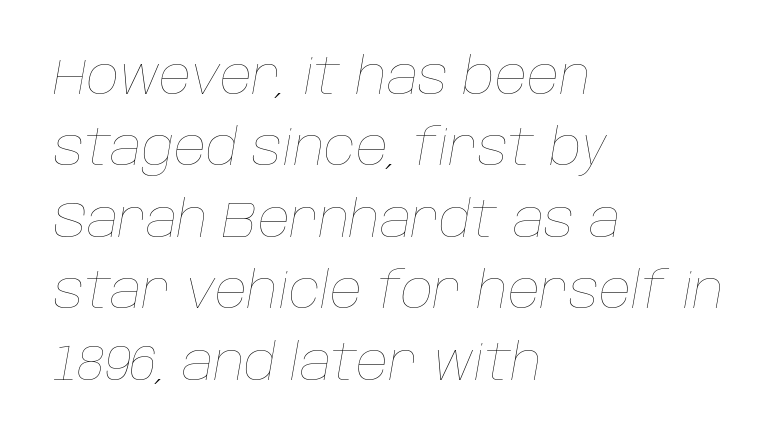
The axis of the letterforms is tilted away from vertical. The rendering keeps characters at their native spacing. The strokes are not fattened; the text isn't bold. No word sits above an underline.
